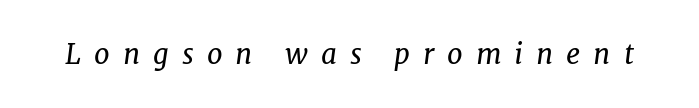
The image shows 28 px regular-weight serif type, italic (leaning right); set unusually wide letter spacing (+0.46 em), not underlined; low stroke contrast and a medium x-height.
